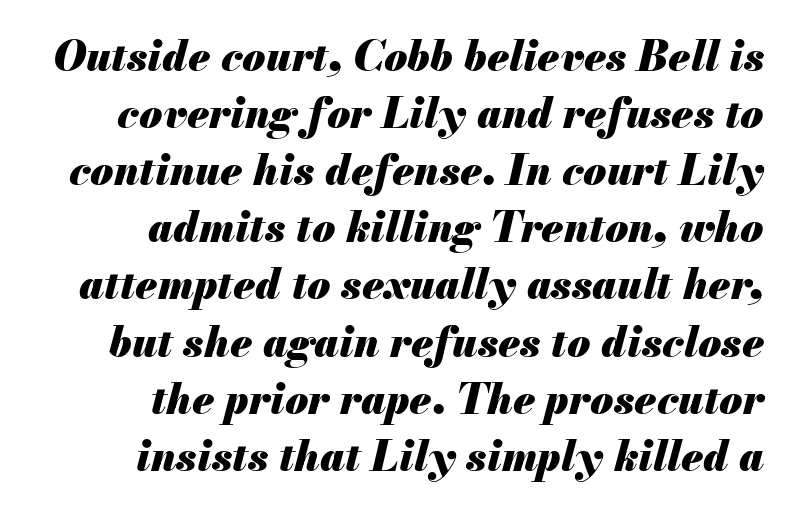
Q: Is the text bold? A: Yes.
Q: Is the text italic (slanted)? A: Yes, it leans right by about 13 degrees.
Q: Is the text underlined? A: No.
Q: How is the paragraph aligned? A: Right-aligned.
Q: Is the spacing between letters normal or unusually wide? A: Normal.
Q: Is the spacing between lines tight, normal or loose? A: Normal.
Q: Width (condensed, normal, or wide)? A: Normal.
Q: Stroke contrast? A: Medium.
Q: x-height? A: Small.
Q: Monospaced? A: No.
